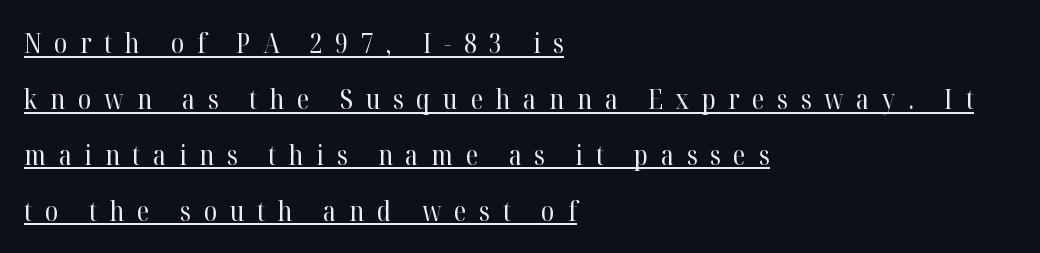
The typesetter chose a ragged-right arrangement here. The type sits square on the baseline with zero lean. The letterforms sit at book weight or below. How are the letters spaced? Widely, with obvious added tracking.
